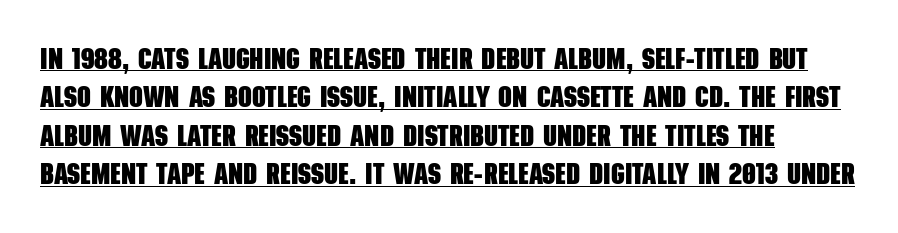
This sample is left-justified, so line endings fall wherever the words run out. The rendering uses a bold face; every stroke is thick and dark. The letterforms sit shoulder to shoulder at normal distance. Successive baselines arrive at the customary interval. In designer terms, the underline attribute is active on this setting. You could not count columns in this text — the font is proportionally spaced.
